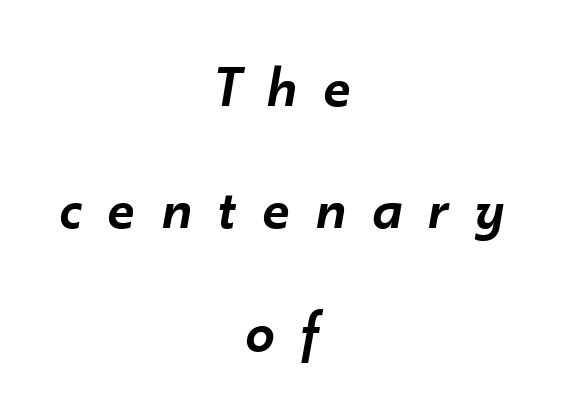
The whole block is typeset with a tilt. The foot of each line stays bare and open. Every row of glyphs is offset so its center matches the block's center. Varying glyph widths throughout — classic text-font behaviour.
